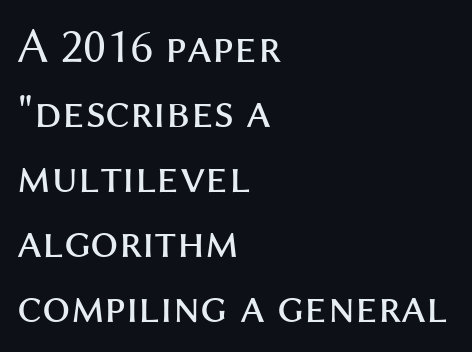
{"serif": "no", "italic": "no", "bold": "no", "weight": "regular", "width": "normal", "stroke_contrast": "medium", "x_height": "medium", "monospaced": "no", "underline": "no", "align": "left", "line_spacing": "normal", "line_spacing_ratio": 1.3, "letter_spacing": "normal", "letter_spacing_em": 0.0, "glyph_px": 50}
